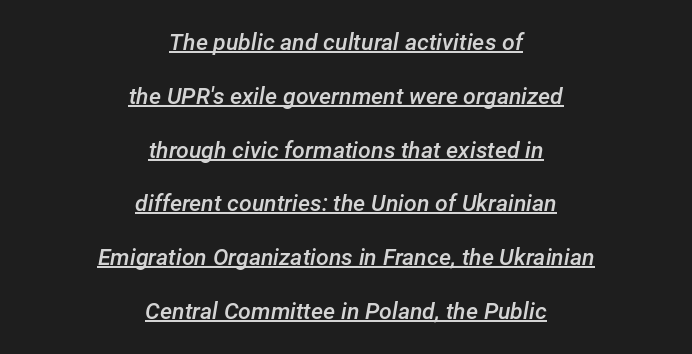
{"italic": "yes", "lean": "right", "slant_degrees": 12, "bold": "semi", "underline": "yes", "align": "center", "line_spacing": "loose", "line_spacing_ratio": 2.34, "letter_spacing": "normal", "letter_spacing_em": 0.0, "glyph_px": 23}
